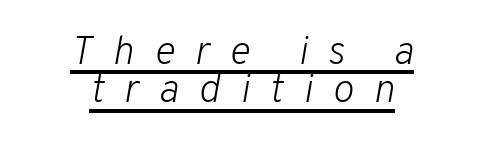
The font's italic variant was chosen for this text. Each line of the rendering has a horizontal stroke beneath the glyphs. The line-height multiplier appears low, near solid setting. Compared with a typical body face, this is equally light or lighter still.
